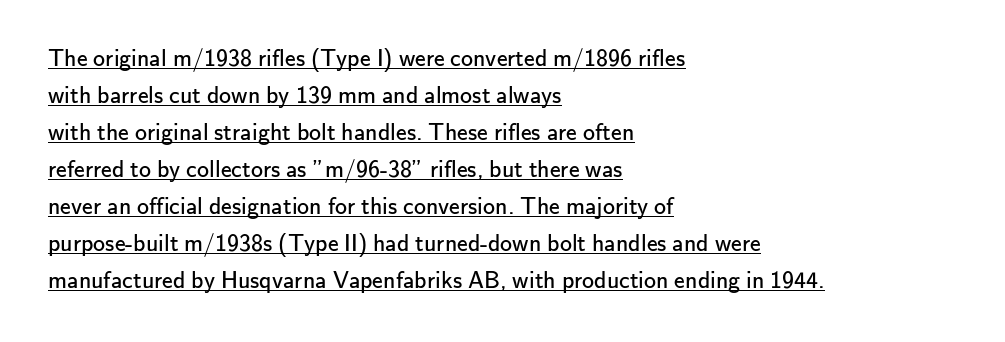
A typesetter would mark this as roman, not italic. The passage shown stacks its lines at a standard gap. The face used here appears with an underline applied. In CSS terms this would be text-align: left.
